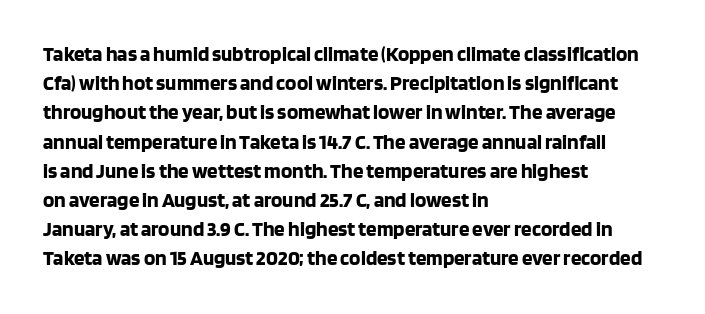
When letters stand straight like this, we call the style roman or upright. Line starts are locked; line ends wander. Quick note: underline off. Words appear dense and cohesive because spacing is normal. A normal amount of white space separates one row of letters from the next.
